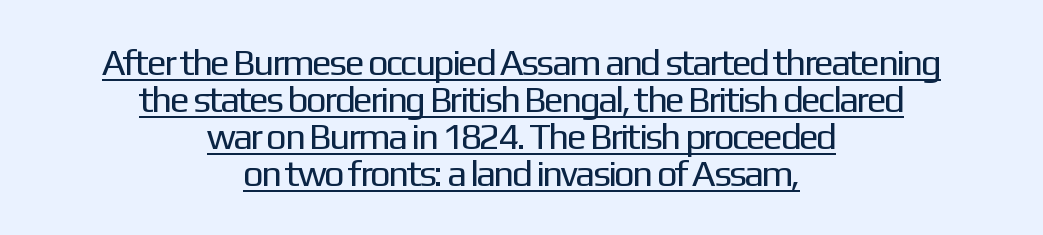
{"serif": "no", "italic": "no", "bold": "no", "weight": "regular", "width": "normal", "stroke_contrast": "low", "x_height": "medium", "monospaced": "no", "underline": "yes", "align": "center", "line_spacing": "tight", "line_spacing_ratio": 1.0, "letter_spacing": "normal", "letter_spacing_em": 0.0, "glyph_px": 37}
